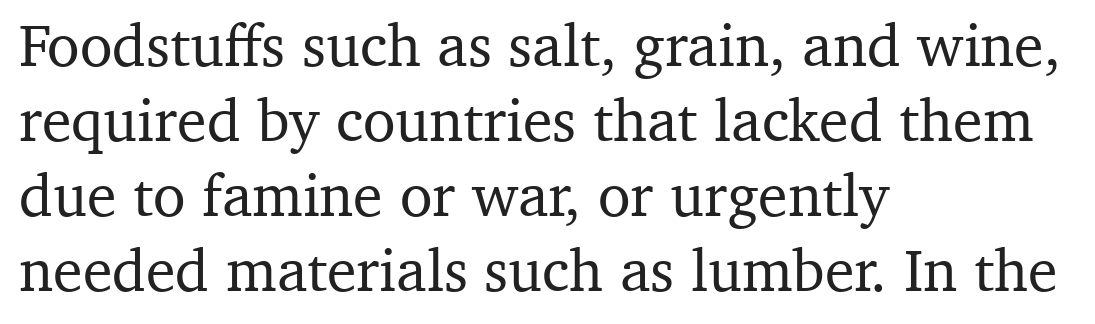
The image shows 60 px serif type, upright; set left-aligned, normal line spacing (1.25x), normal letter spacing, not underlined; medium stroke contrast and a medium x-height.
